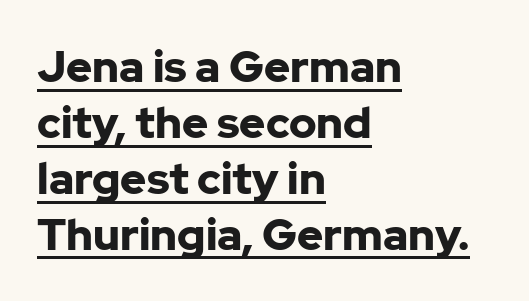
{"serif": "no", "italic": "no", "bold": "yes", "weight": "bold", "width": "normal", "stroke_contrast": "low", "x_height": "medium", "monospaced": "no", "underline": "yes", "align": "left", "line_spacing": "normal", "line_spacing_ratio": 1.27, "letter_spacing": "normal", "letter_spacing_em": 0.0, "glyph_px": 44}
